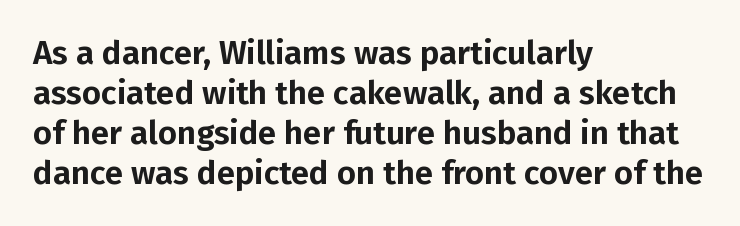
Q: Is the text italic (slanted)? A: No, it is upright.
Q: Is the typeface a serif or a sans-serif typeface? A: Sans-serif.
Q: Is the text underlined? A: No.
Q: How is the paragraph aligned? A: Left-aligned.
Q: Is the spacing between letters normal or unusually wide? A: Normal.
Q: Width (condensed, normal, or wide)? A: Normal.
Q: Stroke contrast? A: Low.
Q: x-height? A: Medium.
Q: Monospaced? A: No.
